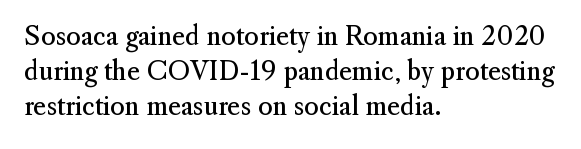
Weight: not bold — regular or lighter. Summary of vertical rhythm: regular, with standard interline spacing. Italic? Not at all — the glyphs are vertical. Words appear dense and cohesive because spacing is normal. Glance below the letters and you will spot only blank space.
